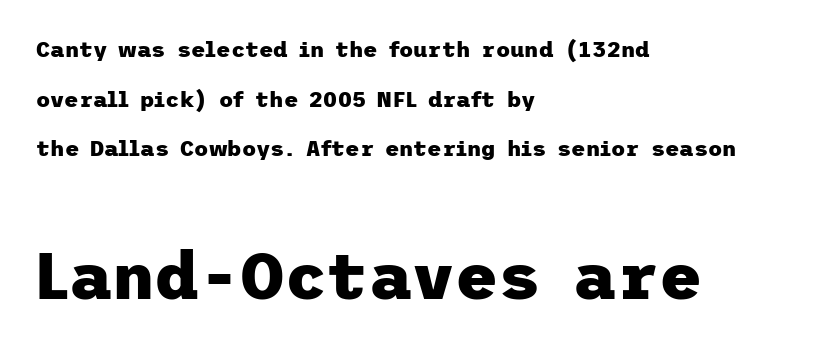
Q: Is the text bold? A: Yes.
Q: Is the text italic (slanted)? A: No, it is upright.
Q: Is the typeface a serif or a sans-serif typeface? A: Sans-serif.
Q: Is the text underlined? A: No.
Q: How is the paragraph aligned? A: Left-aligned.
Q: Is the spacing between letters normal or unusually wide? A: Normal.
Q: Is the spacing between lines tight, normal or loose? A: Loose.
Q: Which block of text is set in a larger size, the first (top) or the second (bottom)? A: The second (bottom) one.
Q: Width (condensed, normal, or wide)? A: Normal.
Q: Stroke contrast? A: Low.
Q: x-height? A: Medium.
